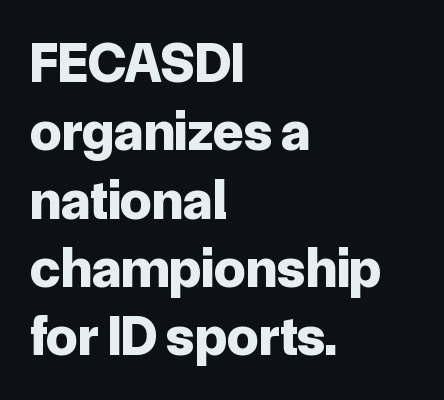
Between one letter and the next there's only the usual sliver of space. The text was rendered using a sans face with plain stroke endings. The text block is weighted toward the left margin, trailing off unevenly rightward. You could not count columns in this text — the font is proportionally spaced. The glyphs are unaccompanied by any horizontal stroke below them.
